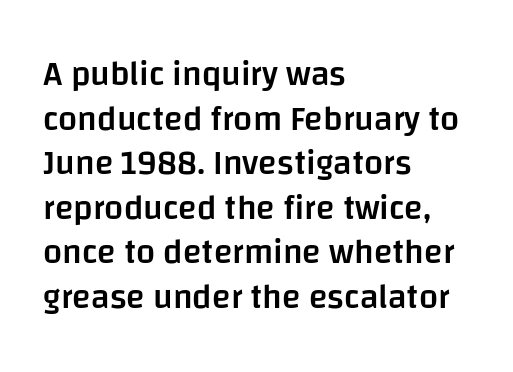
Q: Is the text bold? A: Semi-bold.
Q: Is the text italic (slanted)? A: No, it is upright.
Q: Is the typeface a serif or a sans-serif typeface? A: Sans-serif.
Q: Is the text underlined? A: No.
Q: How is the paragraph aligned? A: Left-aligned.
Q: Is the spacing between letters normal or unusually wide? A: Normal.
Q: Is the spacing between lines tight, normal or loose? A: Normal.
Q: Width (condensed, normal, or wide)? A: Normal.
Q: Stroke contrast? A: Low.
Q: x-height? A: Large.
Q: Monospaced? A: No.
